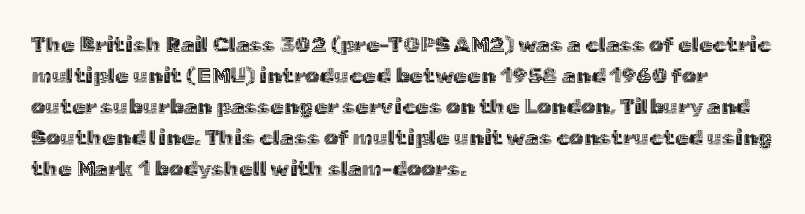
The image shows 22 px text type, upright; set left-aligned, normal line spacing (1.41x), normal letter spacing, not underlined.
